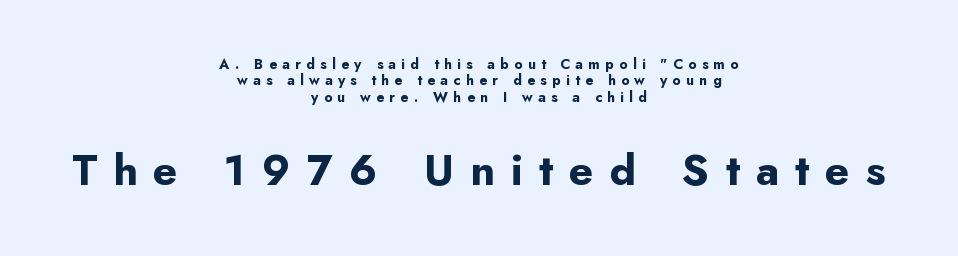
Q: Is the text bold? A: Yes.
Q: Is the text italic (slanted)? A: No, it is upright.
Q: Is the typeface a serif or a sans-serif typeface? A: Sans-serif.
Q: Is the text underlined? A: No.
Q: How is the paragraph aligned? A: Centered.
Q: Is the spacing between letters normal or unusually wide? A: Unusually wide.
Q: Which block of text is set in a larger size, the first (top) or the second (bottom)? A: The second (bottom) one.
Q: Width (condensed, normal, or wide)? A: Normal.
Q: Stroke contrast? A: Low.
Q: x-height? A: Small.
Q: Monospaced? A: No.
